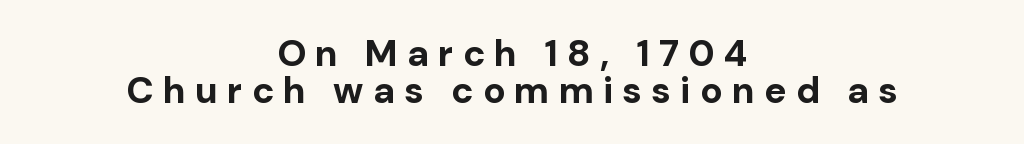
Every row of glyphs is offset so its center matches the block's center. Bare-footed words on every line. Nope, not italic — everything's standing straight. Examine the stroke ends and you'll find no serifs.
